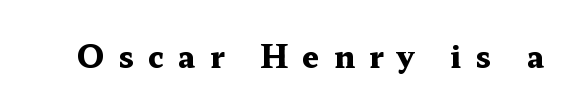
The image shows 30 px heavy, wide serif type, upright; set unusually wide letter spacing (+0.47 em), not underlined; medium stroke contrast and a medium x-height.
